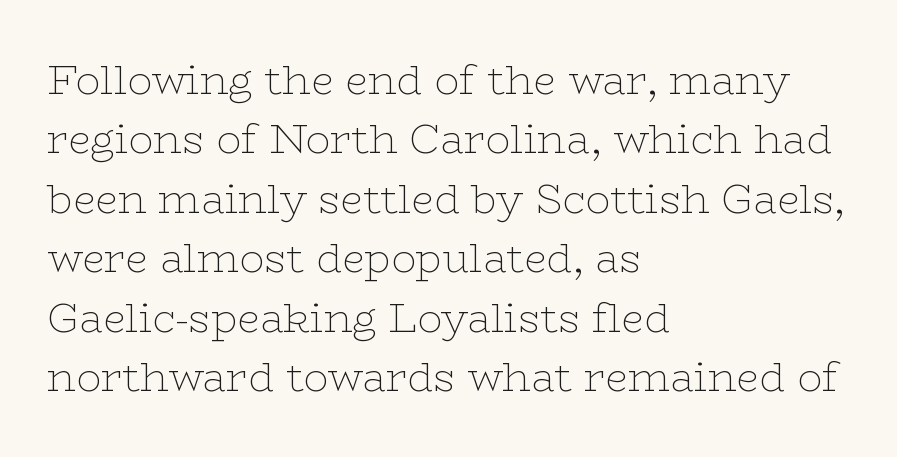
The area under the type is left untouched. The face used here is rendered with its standard letterfit. Ink coverage per letter is moderate at most. Think of a printed novel: that variable character pitch is what you see here. It's the straight-up-and-down kind of type.
